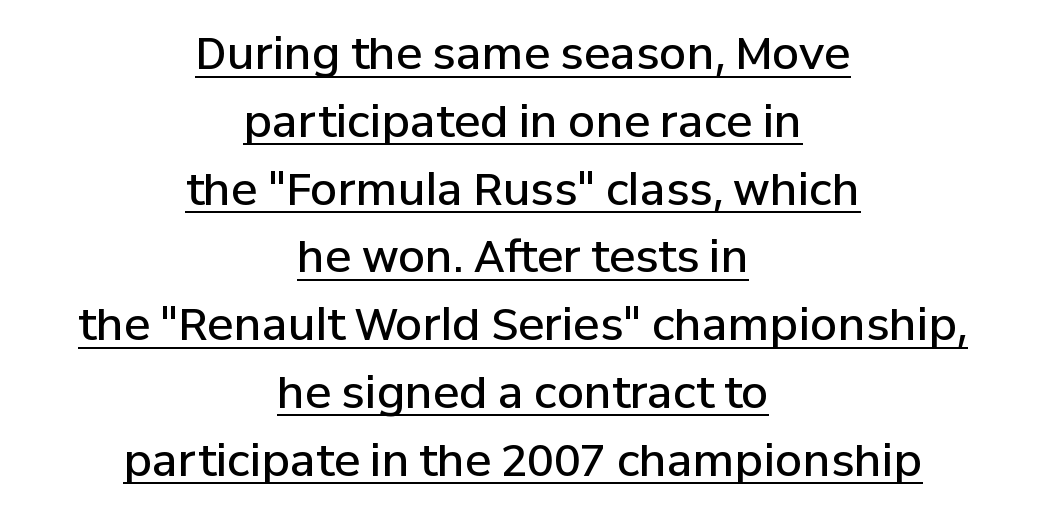
The image shows 44 px semibold sans-serif type, upright; set centered, normal line spacing (1.54x), normal letter spacing, underlined; low stroke contrast and a medium x-height.
